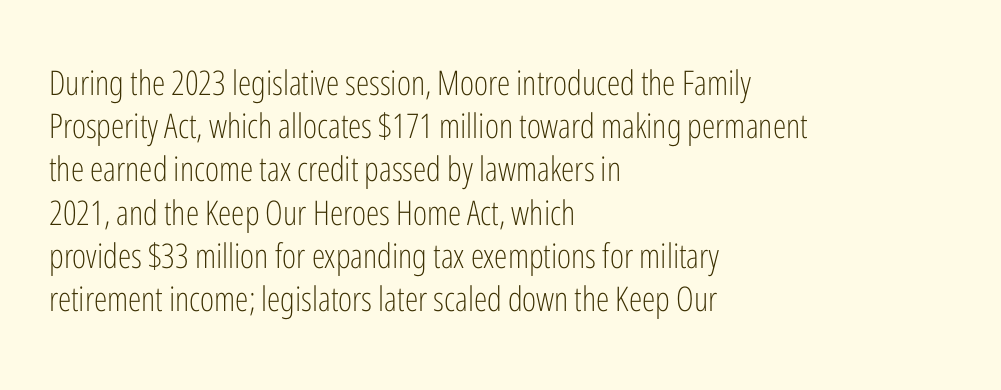
{"serif": "no", "italic": "no", "bold": "no", "weight": "light", "width": "condensed", "stroke_contrast": "low", "x_height": "medium", "monospaced": "no", "underline": "no", "align": "left", "line_spacing": "normal", "line_spacing_ratio": 1.27, "letter_spacing": "normal", "letter_spacing_em": 0.0, "glyph_px": 34}
